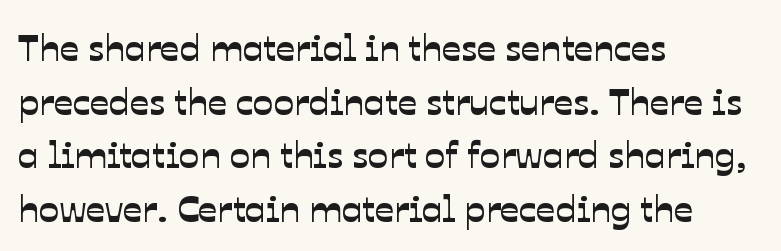
Looks like regular typesetting: each glyph gets only the width it needs. The words here are not underlined. Glyph-to-glyph distance matches everyday printed text. Vertically, the passage feels balanced, rows spaced as you'd expect. A student would call this left alignment; a typographer would say flush left, rag right. Classification — sans serif.
